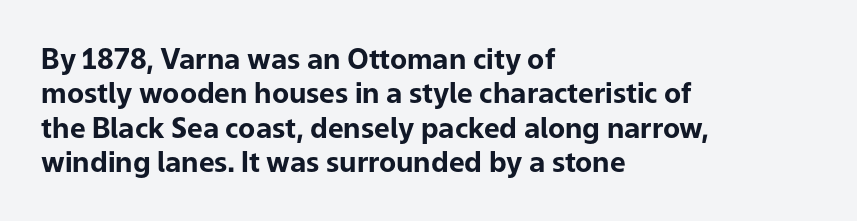
The image shows 28 px bold sans-serif type, upright; set left-aligned, line spacing 1.23x, normal letter spacing, not underlined; low stroke contrast and a medium x-height.
